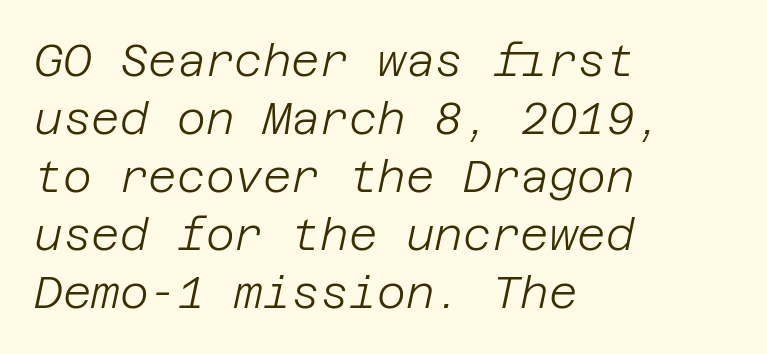
Q: Is the text bold? A: No.
Q: Is the text italic (slanted)? A: Yes, it leans right by about 12 degrees.
Q: Is the text underlined? A: No.
Q: How is the paragraph aligned? A: Left-aligned.
Q: Is the spacing between letters normal or unusually wide? A: Normal.
Q: Is the spacing between lines tight, normal or loose? A: Normal.
Q: Width (condensed, normal, or wide)? A: Normal.
Q: Stroke contrast? A: Low.
Q: x-height? A: Large.
